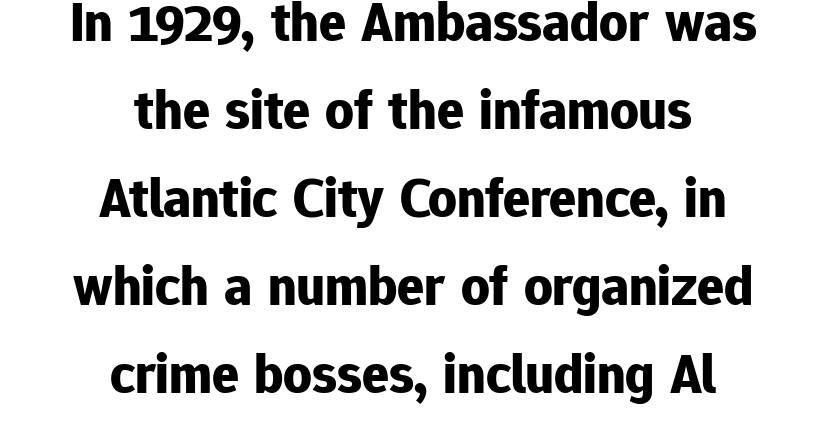
Q: Is the text bold? A: Yes.
Q: Is the text italic (slanted)? A: No, it is upright.
Q: Is the typeface a serif or a sans-serif typeface? A: Sans-serif.
Q: Is the text underlined? A: No.
Q: How is the paragraph aligned? A: Centered.
Q: Is the spacing between letters normal or unusually wide? A: Normal.
Q: Is the spacing between lines tight, normal or loose? A: Normal.
Q: Width (condensed, normal, or wide)? A: Normal.
Q: Stroke contrast? A: Low.
Q: x-height? A: Medium.
Q: Monospaced? A: No.
